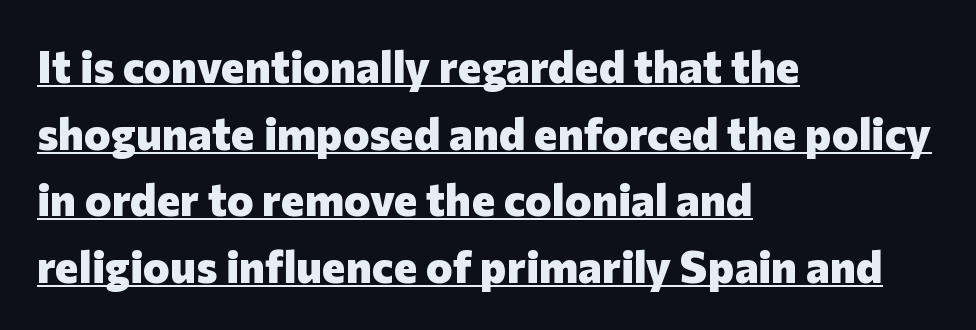
The horizontal fit of the characters is conventional and even. Is this a fixed-width face? No — the glyphs have proportional, varying widths. In terms of letterform style, serifs are entirely absent. Underlined type. The leading is moderate, giving the passage an even texture. Posture: vertical.
